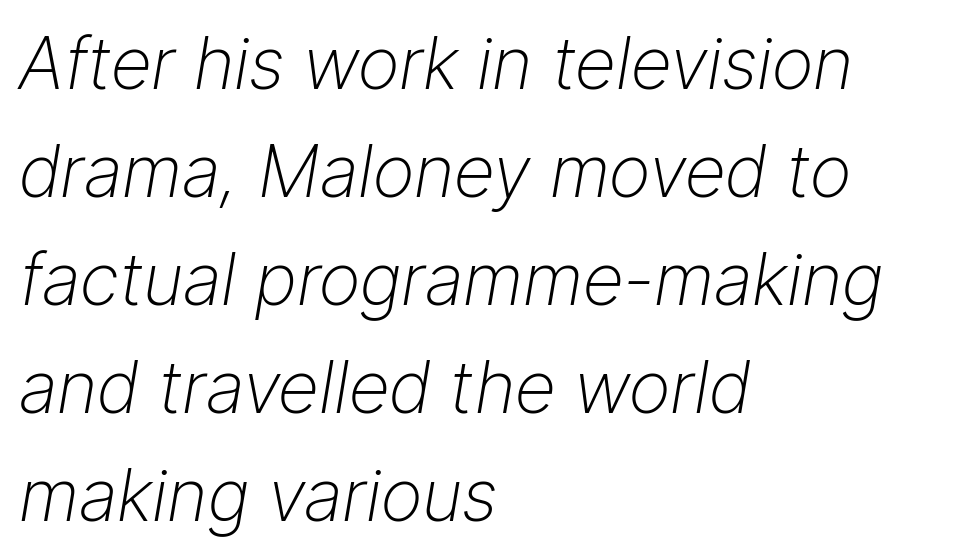
{"italic": "yes", "lean": "right", "slant_degrees": 9, "bold": "no", "weight": "light", "width": "normal", "stroke_contrast": "low", "x_height": "medium", "monospaced": "no", "underline": "no", "align": "left", "line_spacing": "normal", "line_spacing_ratio": 1.5, "letter_spacing": "normal", "letter_spacing_em": 0.0, "glyph_px": 72}
